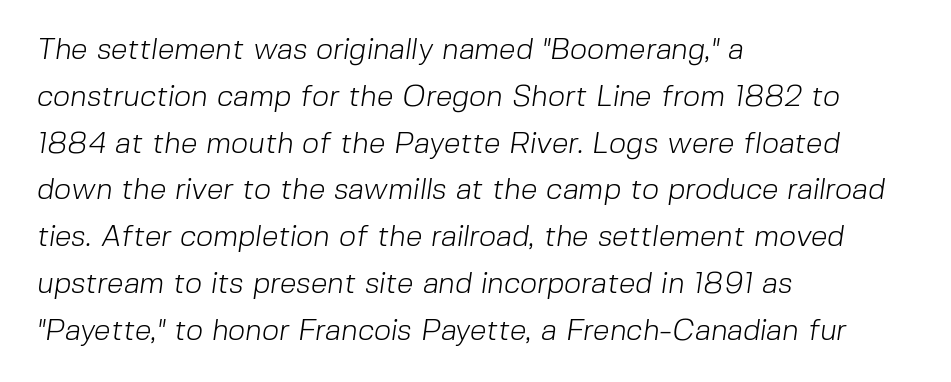
{"serif": "no", "bold": "no", "weight": "light", "width": "normal", "stroke_contrast": "low", "x_height": "medium", "monospaced": "no", "underline": "no", "align": "left", "line_spacing": "normal", "line_spacing_ratio": 1.56, "letter_spacing": "normal", "letter_spacing_em": 0.0, "glyph_px": 30}
